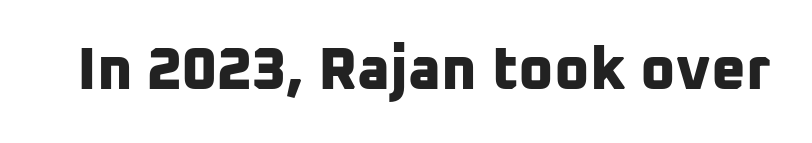
The image shows 60 px bold sans-serif type; set normal letter spacing, not underlined; low stroke contrast and a medium x-height.
